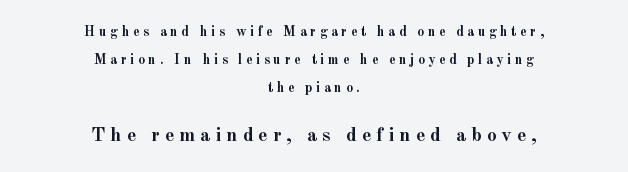
Loose tracking; the words dissolve into strings of separated letters. Two sizes are in play, and the larger belongs to the second block. The font's upright variant was chosen for this text. Glance below the letters and you will spot only blank space.
